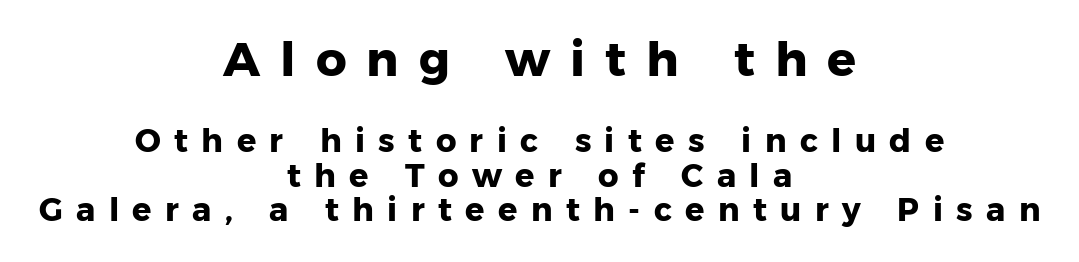
The image shows 48 px heavy sans-serif type, upright; set centered, tight line spacing (1.09x), unusually wide letter spacing (+0.42 em), not underlined; the first (top) block is 1.5x larger; low stroke contrast and a medium x-height.
